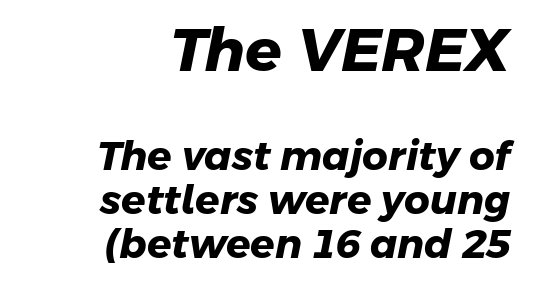
{"serif": "no", "bold": "yes", "weight": "heavy", "width": "normal", "stroke_contrast": "low", "x_height": "medium", "monospaced": "no", "underline": "no", "align": "right", "line_spacing": "tight", "line_spacing_ratio": 1.1, "letter_spacing": "normal", "letter_spacing_em": 0.0, "larger_block": "first", "size_ratio": 1.5, "glyph_px": 60}
